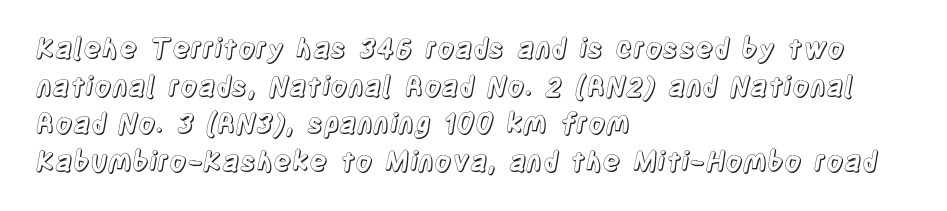
Q: Is the text italic (slanted)? A: Yes.
Q: Is the text underlined? A: No.
Q: How is the paragraph aligned? A: Left-aligned.
Q: Is the spacing between letters normal or unusually wide? A: Normal.
Q: Is the spacing between lines tight, normal or loose? A: Normal.
